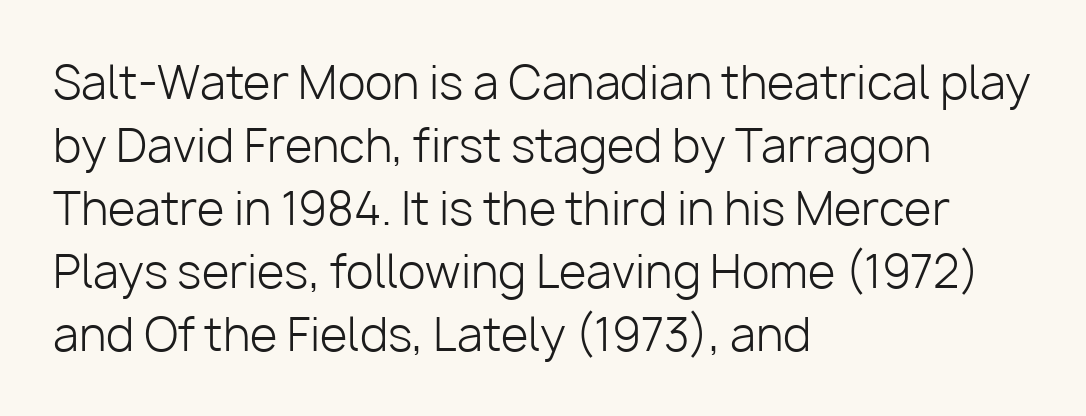
{"serif": "no", "italic": "no", "bold": "no", "weight": "light", "width": "normal", "stroke_contrast": "low", "x_height": "medium", "monospaced": "no", "underline": "no", "align": "left", "line_spacing": "normal", "line_spacing_ratio": 1.4, "letter_spacing": "normal", "letter_spacing_em": 0.0, "glyph_px": 45}
